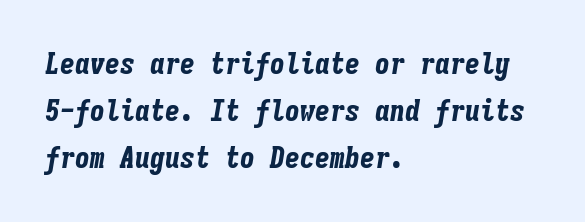
Q: Is the text bold? A: Yes.
Q: Is the text italic (slanted)? A: Yes, it leans right by about 9 degrees.
Q: Is the text underlined? A: No.
Q: How is the paragraph aligned? A: Left-aligned.
Q: Is the spacing between letters normal or unusually wide? A: Normal.
Q: Is the spacing between lines tight, normal or loose? A: Normal.
Q: Width (condensed, normal, or wide)? A: Condensed.
Q: Stroke contrast? A: Low.
Q: x-height? A: Medium.
Q: Monospaced? A: Yes.
